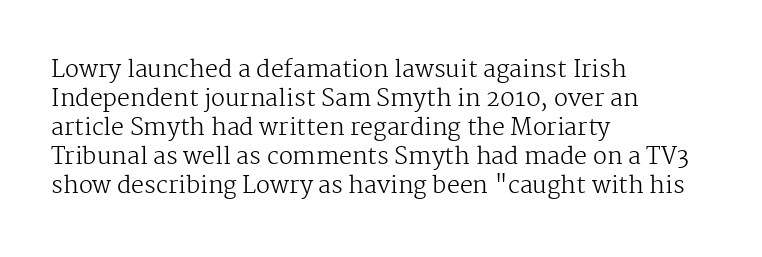
Q: Is the text bold? A: No.
Q: Is the text italic (slanted)? A: No, it is upright.
Q: Is the text underlined? A: No.
Q: How is the paragraph aligned? A: Left-aligned.
Q: Is the spacing between letters normal or unusually wide? A: Normal.
Q: Is the spacing between lines tight, normal or loose? A: Normal.
